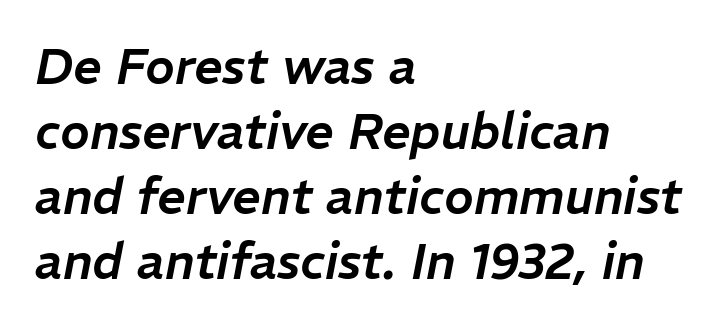
The horizontal fit of the characters is conventional and even. Is the block centered? No — it sits flush against the left margin. If you drew a line through each stem, it would be angled. Looks like regular typesetting: each glyph gets only the width it needs.
